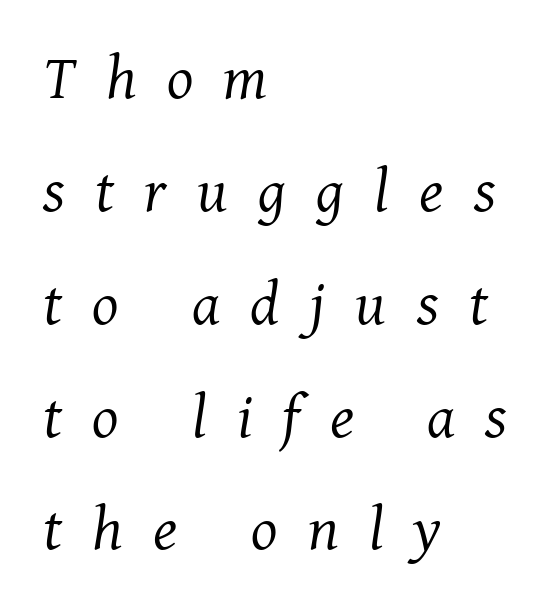
Q: Is the text bold? A: No.
Q: Is the text italic (slanted)? A: Yes, it leans right by about 8 degrees.
Q: Is the typeface a serif or a sans-serif typeface? A: Serif.
Q: Is the text underlined? A: No.
Q: How is the paragraph aligned? A: Left-aligned.
Q: Is the spacing between letters normal or unusually wide? A: Unusually wide.
Q: Width (condensed, normal, or wide)? A: Normal.
Q: Stroke contrast? A: Medium.
Q: x-height? A: Medium.
Q: Monospaced? A: No.
